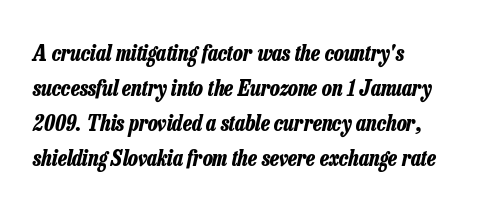
{"italic": "yes", "lean": "right", "slant_degrees": 13, "bold": "yes", "underline": "no", "line_spacing": "normal", "line_spacing_ratio": 1.59, "letter_spacing": "normal", "letter_spacing_em": 0.0, "glyph_px": 22}
